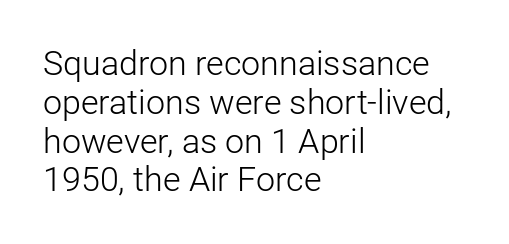
The image shows 34 px light sans-serif type, upright; set left-aligned, tight line spacing (1.14x), normal letter spacing, not underlined; low stroke contrast and a medium x-height.
